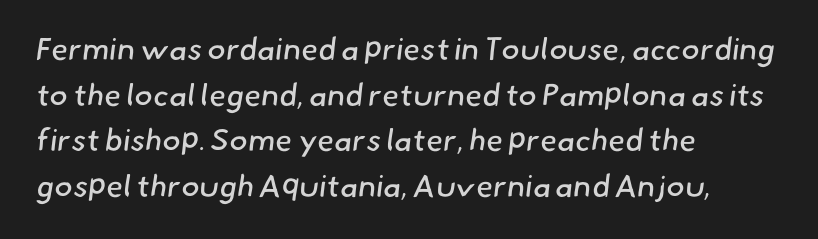
{"serif": "no", "bold": "no", "weight": "regular", "width": "normal", "stroke_contrast": "low", "x_height": "small", "monospaced": "no", "underline": "no", "align": "left", "line_spacing": "normal", "line_spacing_ratio": 1.47, "letter_spacing": "normal", "letter_spacing_em": 0.0, "glyph_px": 31}
